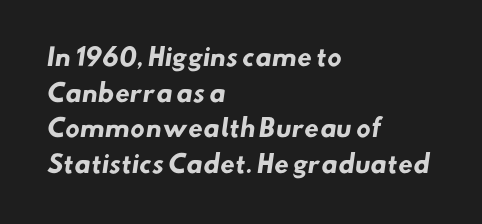
{"bold": "yes", "underline": "no", "align": "left", "line_spacing": "normal", "line_spacing_ratio": 1.48, "letter_spacing": "normal", "letter_spacing_em": 0.0, "glyph_px": 24}
